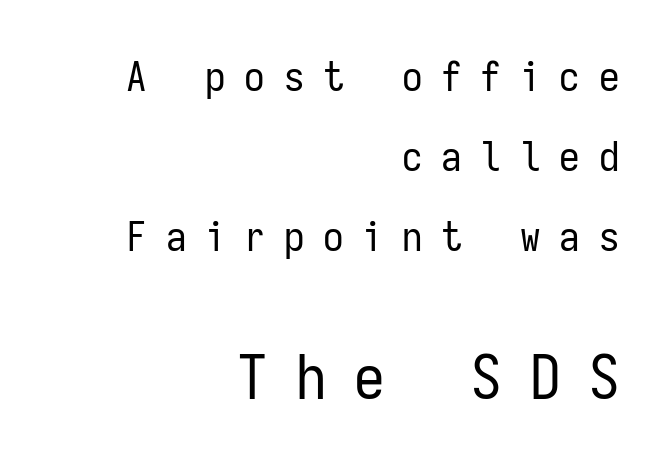
{"serif": "no", "italic": "no", "bold": "no", "weight": "regular", "width": "condensed", "stroke_contrast": "low", "x_height": "medium", "monospaced": "yes", "underline": "no", "align": "right", "line_spacing": "loose", "line_spacing_ratio": 1.95, "letter_spacing": "wide", "letter_spacing_em": 0.46, "larger_block": "second", "size_ratio": 1.49, "glyph_px": 61}
